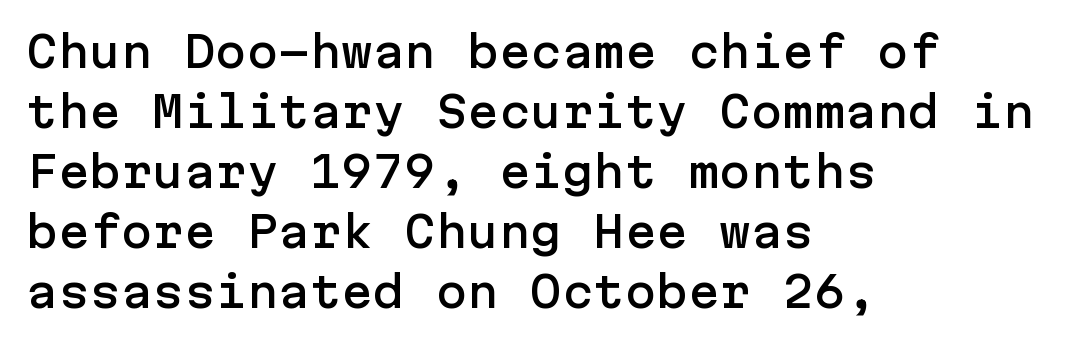
The image shows 42 px sans-serif type, upright; set left-aligned, normal line spacing (1.43x), normal letter spacing, not underlined; low stroke contrast and a medium x-height.
